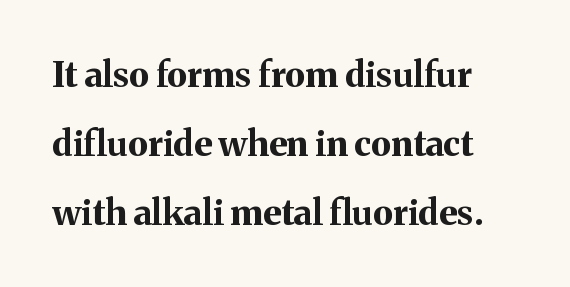
{"serif": "yes", "italic": "no", "bold": "yes", "weight": "bold", "width": "normal", "stroke_contrast": "medium", "x_height": "medium", "monospaced": "no", "underline": "no", "line_spacing": "loose", "line_spacing_ratio": 1.97, "letter_spacing": "normal", "letter_spacing_em": 0.0, "glyph_px": 35}
